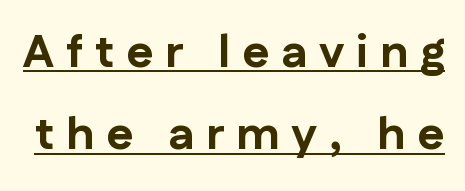
{"serif": "no", "italic": "no", "bold": "yes", "weight": "bold", "width": "normal", "stroke_contrast": "low", "x_height": "medium", "monospaced": "no", "underline": "yes", "line_spacing_ratio": 1.79, "letter_spacing": "wide", "letter_spacing_em": 0.26, "glyph_px": 46}
